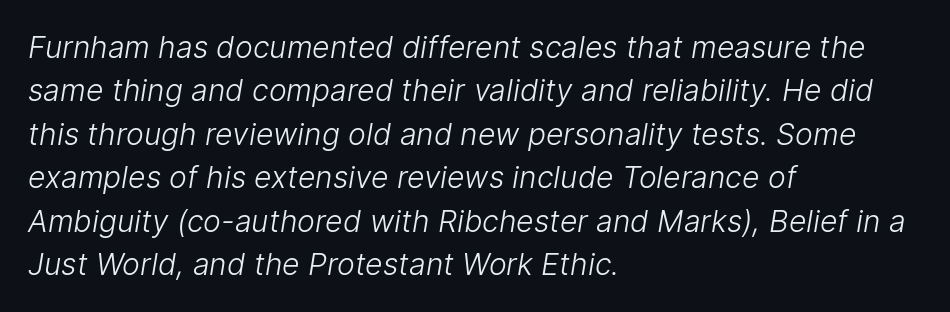
Q: Is the text bold? A: No.
Q: Is the typeface a serif or a sans-serif typeface? A: Sans-serif.
Q: Is the text underlined? A: No.
Q: How is the paragraph aligned? A: Left-aligned.
Q: Is the spacing between letters normal or unusually wide? A: Normal.
Q: Is the spacing between lines tight, normal or loose? A: Normal.
Q: Width (condensed, normal, or wide)? A: Normal.
Q: Stroke contrast? A: Low.
Q: x-height? A: Medium.
Q: Monospaced? A: No.
